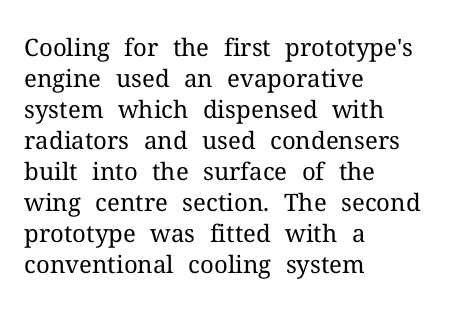
{"italic": "no", "bold": "no", "underline": "no", "align": "left", "line_spacing": "normal", "line_spacing_ratio": 1.29, "letter_spacing": "normal", "letter_spacing_em": 0.0, "glyph_px": 24}
